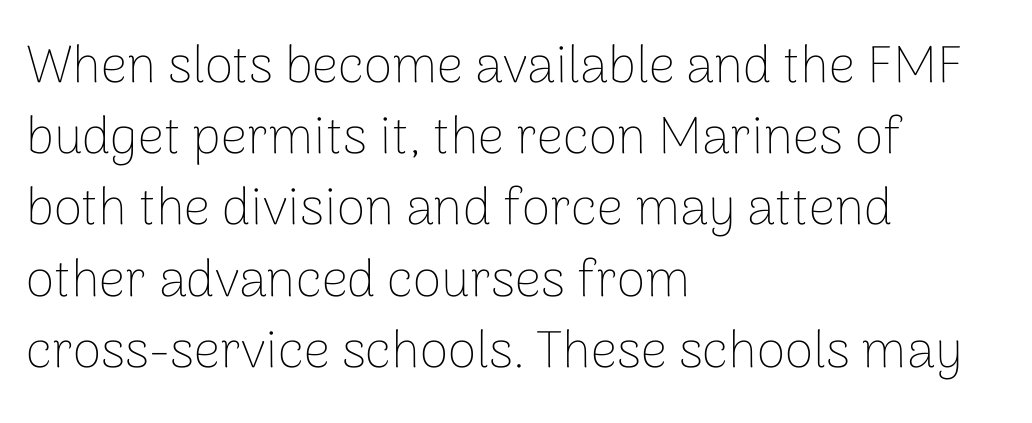
{"serif": "no", "italic": "no", "bold": "no", "weight": "thin", "width": "normal", "stroke_contrast": "low", "x_height": "medium", "monospaced": "no", "underline": "no", "align": "left", "line_spacing": "normal", "line_spacing_ratio": 1.37, "letter_spacing": "normal", "letter_spacing_em": 0.0, "glyph_px": 52}
